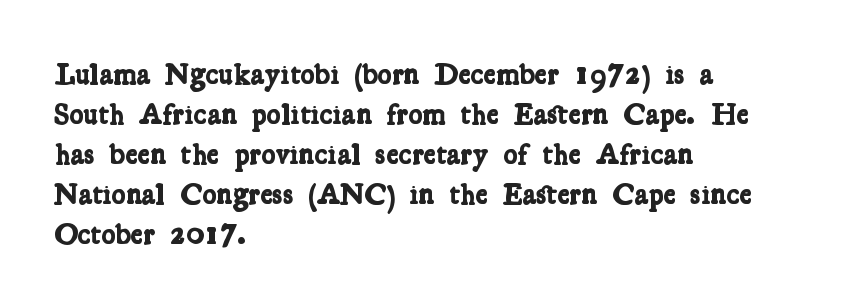
{"serif": "yes", "bold": "yes", "weight": "bold", "width": "condensed", "stroke_contrast": "low", "x_height": "medium", "monospaced": "no", "underline": "no", "align": "left", "line_spacing": "normal", "line_spacing_ratio": 1.33, "letter_spacing": "normal", "letter_spacing_em": 0.0, "glyph_px": 30}
